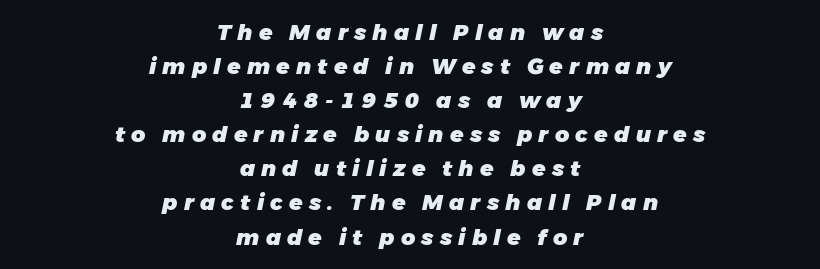
You can tell it's italic because the verticals aren't actually vertical. Rule under the text: the space is simply empty. How would I describe the line gaps? Plain and ordinary. Students, this is bold: see how much ink each stroke carries. In terms of letterspacing, this is a distinctly airy, spread setting.
